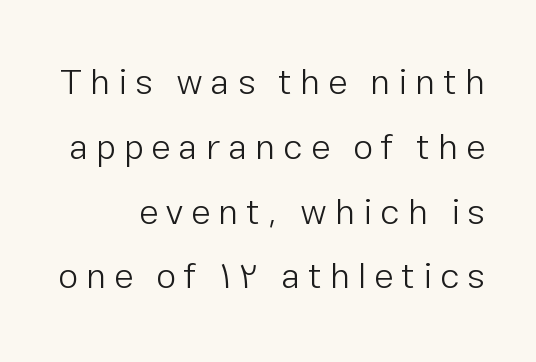
{"serif": "no", "italic": "no", "bold": "no", "weight": "light", "width": "normal", "stroke_contrast": "low", "x_height": "medium", "monospaced": "no", "underline": "no", "line_spacing_ratio": 1.8, "letter_spacing": "wide", "letter_spacing_em": 0.22, "glyph_px": 36}
